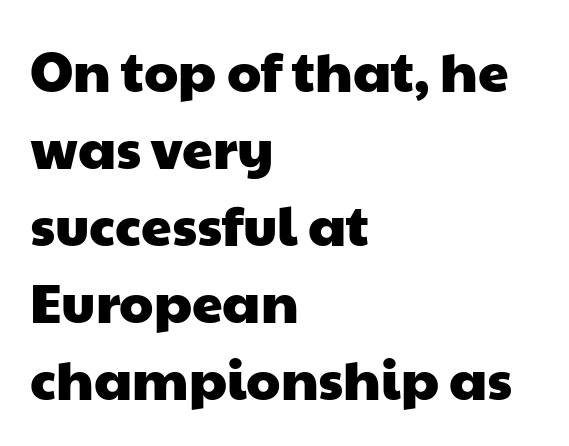
Each new line begins a customary step beneath the previous one. Observe the ordinary spacing: letters are neighbours, not strangers. The zone under the glyphs is completely vacant. Note the varied advance widths — an 'i' is clearly narrower than an 'm'.
